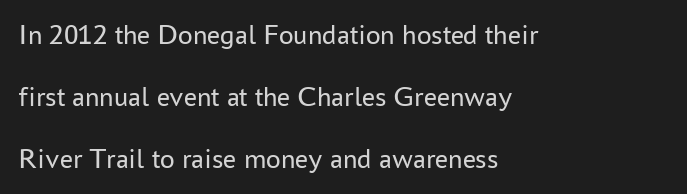
Q: Is the text bold? A: No.
Q: Is the text italic (slanted)? A: No, it is upright.
Q: Is the typeface a serif or a sans-serif typeface? A: Sans-serif.
Q: Is the text underlined? A: No.
Q: How is the paragraph aligned? A: Left-aligned.
Q: Is the spacing between letters normal or unusually wide? A: Normal.
Q: Is the spacing between lines tight, normal or loose? A: Loose.
Q: Width (condensed, normal, or wide)? A: Normal.
Q: Stroke contrast? A: Low.
Q: x-height? A: Medium.
Q: Monospaced? A: No.
